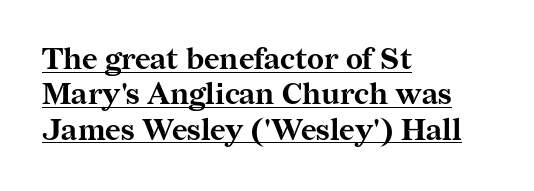
Q: Is the text bold? A: Yes.
Q: Is the text italic (slanted)? A: No, it is upright.
Q: Is the typeface a serif or a sans-serif typeface? A: Serif.
Q: Is the text underlined? A: Yes.
Q: How is the paragraph aligned? A: Left-aligned.
Q: Is the spacing between letters normal or unusually wide? A: Normal.
Q: Width (condensed, normal, or wide)? A: Normal.
Q: Stroke contrast? A: Medium.
Q: x-height? A: Medium.
Q: Monospaced? A: No.
